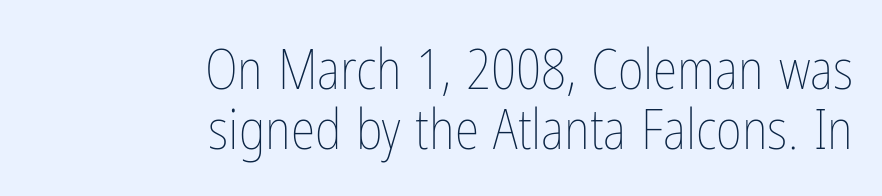
Q: Is the text bold? A: No.
Q: Is the text italic (slanted)? A: No, it is upright.
Q: Is the text underlined? A: No.
Q: How is the paragraph aligned? A: Right-aligned.
Q: Is the spacing between letters normal or unusually wide? A: Normal.
Q: Is the spacing between lines tight, normal or loose? A: Tight.
Q: Width (condensed, normal, or wide)? A: Condensed.
Q: Stroke contrast? A: Low.
Q: x-height? A: Medium.
Q: Monospaced? A: No.
